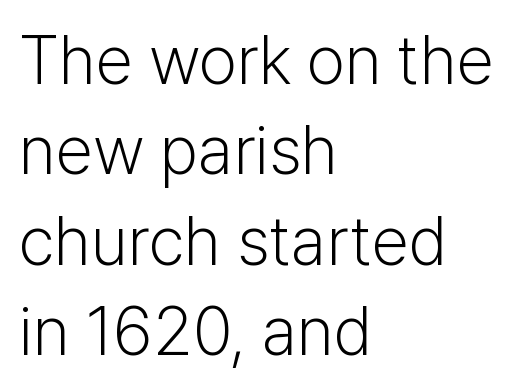
Q: Is the text bold? A: No.
Q: Is the text italic (slanted)? A: No, it is upright.
Q: Is the typeface a serif or a sans-serif typeface? A: Sans-serif.
Q: Is the text underlined? A: No.
Q: How is the paragraph aligned? A: Left-aligned.
Q: Is the spacing between letters normal or unusually wide? A: Normal.
Q: Is the spacing between lines tight, normal or loose? A: Normal.
Q: Width (condensed, normal, or wide)? A: Normal.
Q: Stroke contrast? A: Low.
Q: x-height? A: Medium.
Q: Monospaced? A: No.
